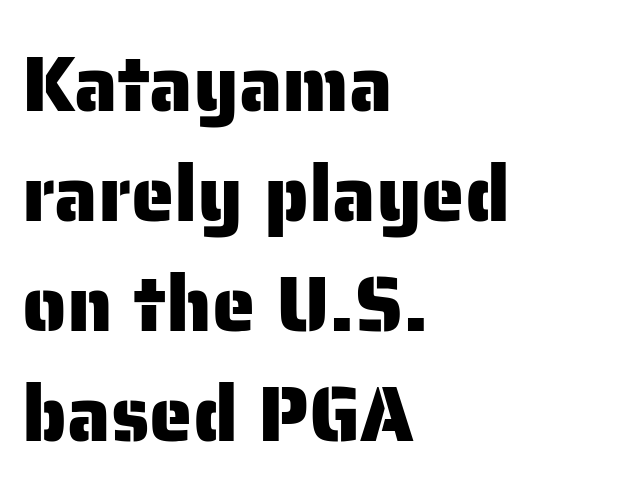
Students, observe: this is what conventionally led text looks like. The letters advance in unequal steps, a hallmark of proportional type. The words here are not underlined. All the whitespace from short lines collects on the right.
